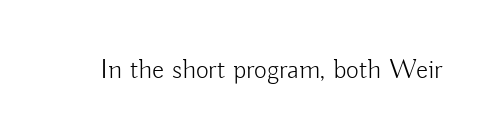
Unmarked baselines from the first word to the last. Posture: vertical. Look at the bottom of the vertical strokes: they stop flat, with no serifs. The font sits on the lighter half of the weight spectrum, regular included. This rendering leaves character spacing at its baseline value.
